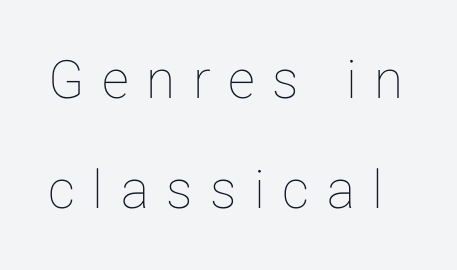
Q: Is the text italic (slanted)? A: No, it is upright.
Q: Is the text underlined? A: No.
Q: Is the spacing between letters normal or unusually wide? A: Unusually wide.
Q: Is the spacing between lines tight, normal or loose? A: Loose.
Q: Width (condensed, normal, or wide)? A: Normal.
Q: Stroke contrast? A: Low.
Q: x-height? A: Medium.
Q: Monospaced? A: No.
